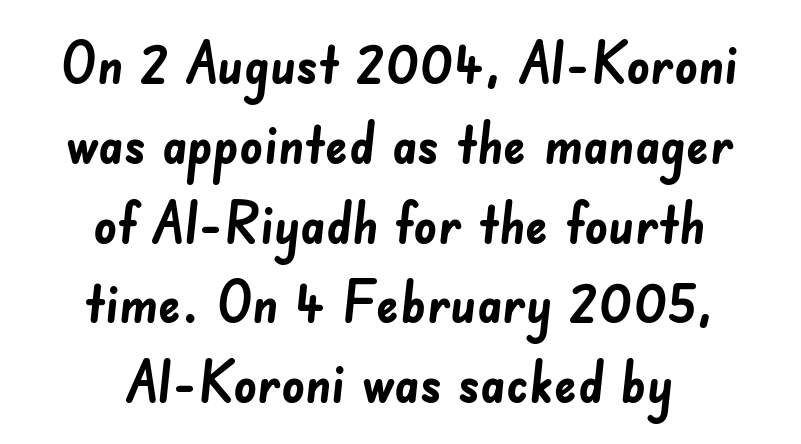
Q: Is the text bold? A: Yes.
Q: Is the typeface a serif or a sans-serif typeface? A: Sans-serif.
Q: Is the text underlined? A: No.
Q: How is the paragraph aligned? A: Centered.
Q: Is the spacing between letters normal or unusually wide? A: Normal.
Q: Is the spacing between lines tight, normal or loose? A: Normal.
Q: Width (condensed, normal, or wide)? A: Normal.
Q: Stroke contrast? A: Low.
Q: x-height? A: Small.
Q: Monospaced? A: No.
